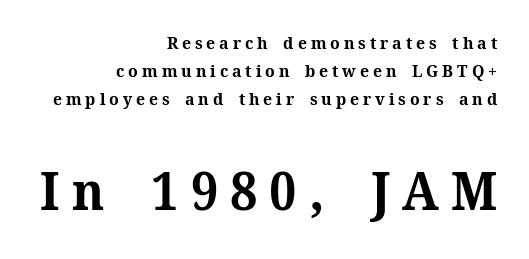
{"serif": "yes", "italic": "no", "bold": "yes", "weight": "bold", "width": "normal", "stroke_contrast": "medium", "x_height": "medium", "monospaced": "no", "underline": "no", "align": "right", "line_spacing": "normal", "line_spacing_ratio": 1.66, "letter_spacing": "wide", "letter_spacing_em": 0.23, "larger_block": "second", "size_ratio": 3.06, "glyph_px": 52}
